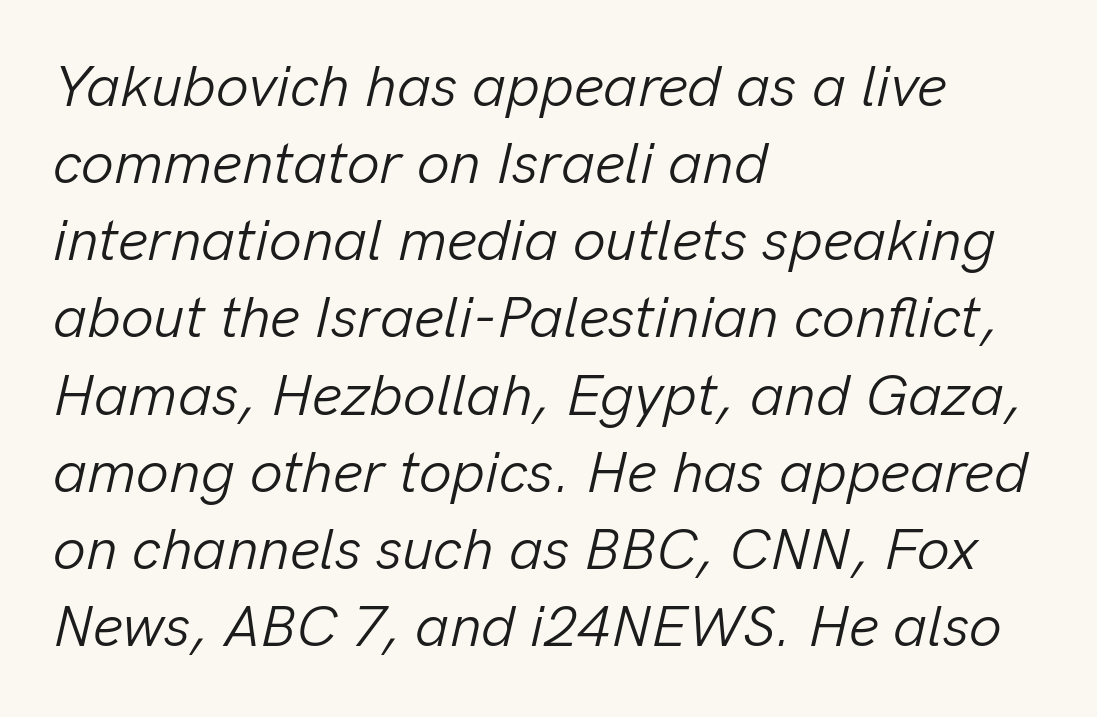
The image shows 58 px light type, italic (leaning right); set left-aligned, normal line spacing (1.33x), normal letter spacing, not underlined; low stroke contrast and a medium x-height.
